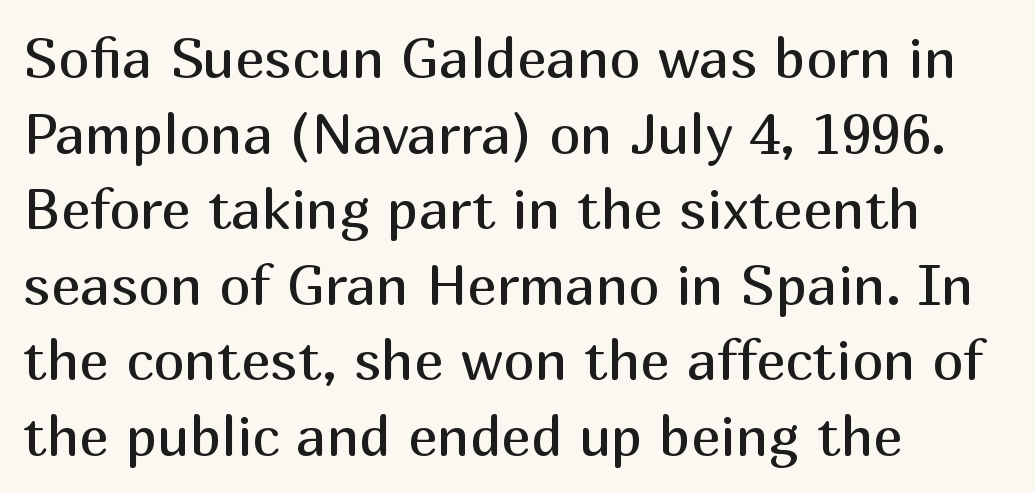
Do the characters align in a grid? No, the font is proportional. The designer left line spacing at the default. Only glyphs here, with clear space below each row. No chunkiness to these letters — they're not bold. Italic? Not at all — the glyphs are vertical. Observe the absence of serifs on each vertical stroke in this sample.
